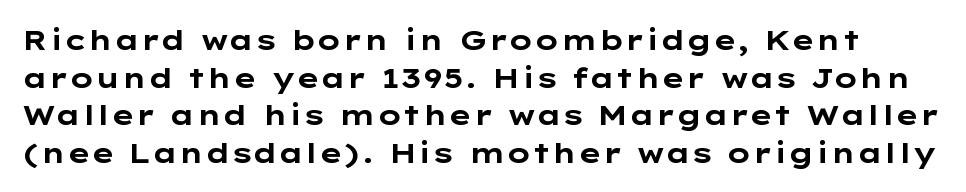
The image shows 28 px bold, wide sans-serif type, upright; set normal line spacing (1.34x), normal letter spacing, not underlined; low stroke contrast and a medium x-height.
